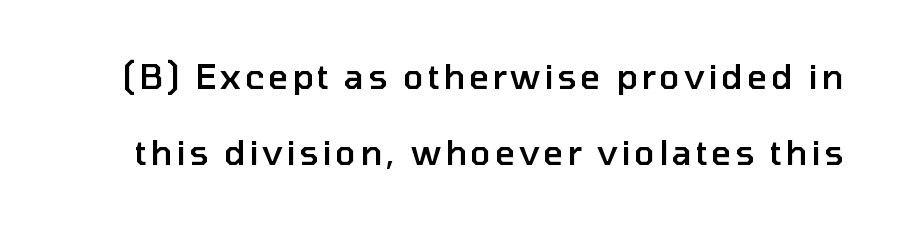
Q: Is the text bold? A: Semi-bold.
Q: Is the text italic (slanted)? A: No, it is upright.
Q: Is the typeface a serif or a sans-serif typeface? A: Sans-serif.
Q: Is the text underlined? A: No.
Q: Is the spacing between lines tight, normal or loose? A: Loose.
Q: Width (condensed, normal, or wide)? A: Normal.
Q: Stroke contrast? A: Low.
Q: x-height? A: Medium.
Q: Monospaced? A: No.
